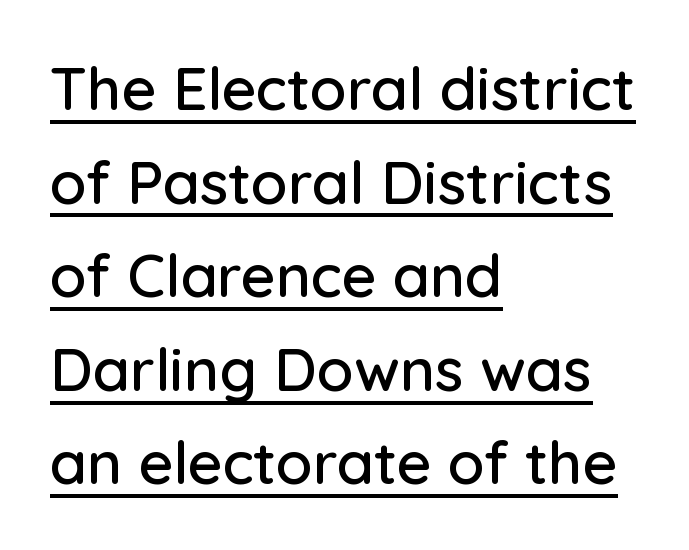
The font family rendered here belongs to the sans-serif group. Nothing unusual about the tracking: characters are spaced as the font intends. Ascenders rise straight up at ninety degrees. The words here are underlined. Varying glyph widths throughout — classic text-font behaviour. The lines sit at an ordinary, default distance from one another.
